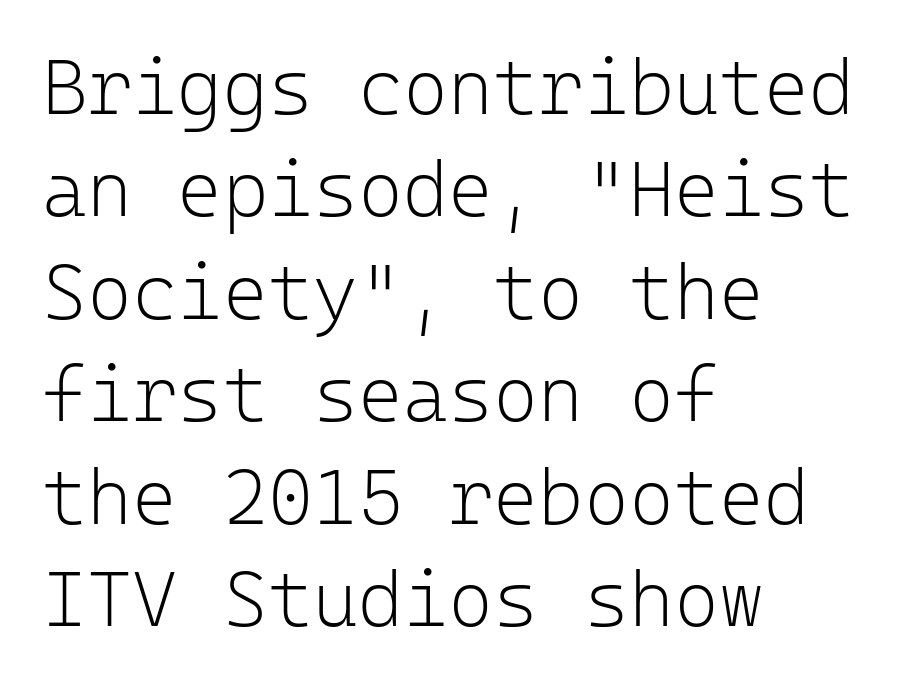
The image shows 77 px light sans-serif type, upright, monospaced; set left-aligned, normal line spacing (1.33x), normal letter spacing, not underlined; low stroke contrast and a medium x-height.
